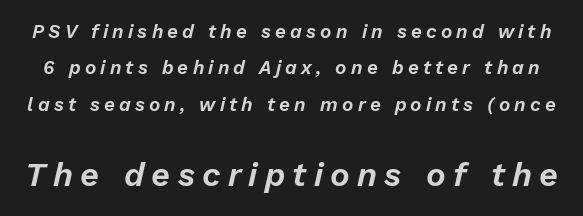
The image shows 33 px text type, italic (leaning right); set loose line spacing (1.91x), unusually wide letter spacing (+0.22 em), not underlined; the second (bottom) block is 1.74x larger; low stroke contrast and a medium x-height.
